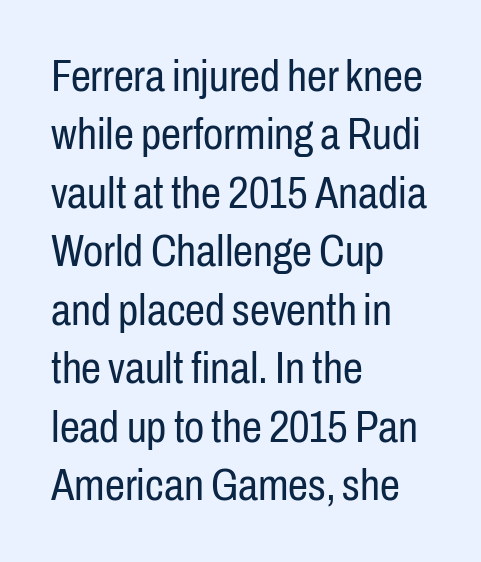
The passage shown has conventional tracking throughout. Characters remain perfectly vertical along every line. The setting favours the left margin, as ordinary paragraphs usually do. The baseline area is clear. Letterform terminals end flat and unadorned throughout the passage.
